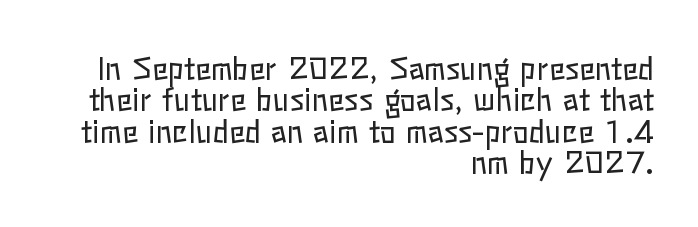
Q: Is the text bold? A: No.
Q: Is the text italic (slanted)? A: No, it is upright.
Q: Is the text underlined? A: No.
Q: How is the paragraph aligned? A: Right-aligned.
Q: Is the spacing between letters normal or unusually wide? A: Normal.
Q: Is the spacing between lines tight, normal or loose? A: Tight.
Q: Width (condensed, normal, or wide)? A: Normal.
Q: Stroke contrast? A: Low.
Q: x-height? A: Medium.
Q: Monospaced? A: No.
